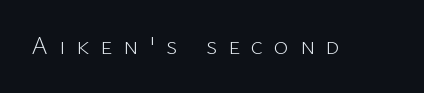
{"italic": "no", "bold": "no", "underline": "no", "letter_spacing": "wide", "letter_spacing_em": 0.44, "glyph_px": 25}
